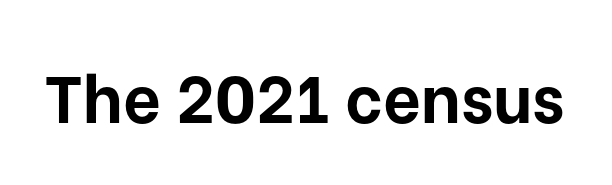
The image shows 66 px bold sans-serif type, upright; set normal letter spacing, not underlined; low stroke contrast and a medium x-height.
